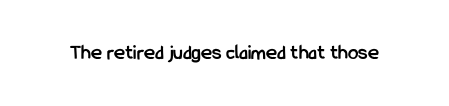
Q: Is the text bold? A: Yes.
Q: Is the text italic (slanted)? A: No, it is upright.
Q: Is the text underlined? A: No.
Q: Is the spacing between letters normal or unusually wide? A: Normal.
